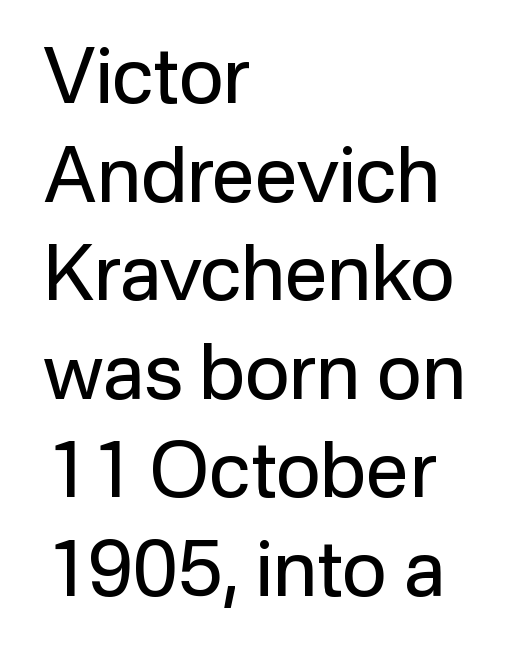
The image shows 77 px regular-weight sans-serif type, upright; set left-aligned, normal line spacing (1.28x), normal letter spacing, not underlined; low stroke contrast and a medium x-height.
